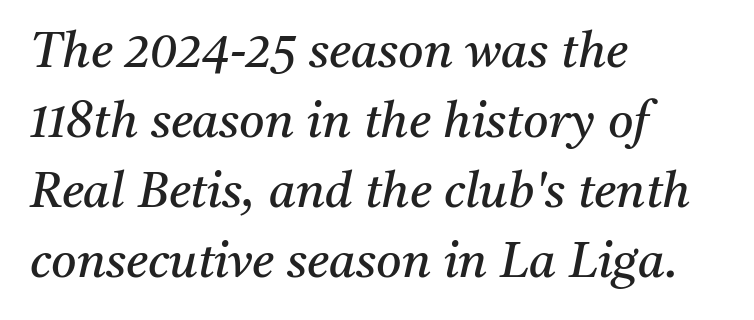
Q: Is the text bold? A: No.
Q: Is the text italic (slanted)? A: Yes, it leans right by about 11 degrees.
Q: Is the typeface a serif or a sans-serif typeface? A: Serif.
Q: Is the text underlined? A: No.
Q: How is the paragraph aligned? A: Left-aligned.
Q: Is the spacing between letters normal or unusually wide? A: Normal.
Q: Is the spacing between lines tight, normal or loose? A: Normal.
Q: Width (condensed, normal, or wide)? A: Normal.
Q: Stroke contrast? A: Medium.
Q: x-height? A: Medium.
Q: Monospaced? A: No.
